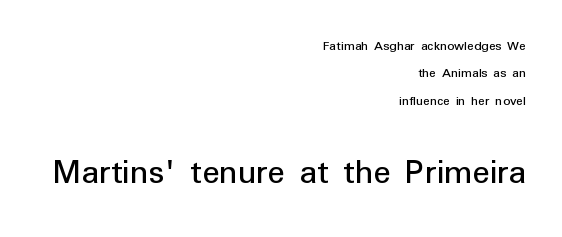
Q: Is the text bold? A: No.
Q: Is the text italic (slanted)? A: No, it is upright.
Q: Is the typeface a serif or a sans-serif typeface? A: Sans-serif.
Q: Is the text underlined? A: No.
Q: How is the paragraph aligned? A: Right-aligned.
Q: Is the spacing between letters normal or unusually wide? A: Normal.
Q: Is the spacing between lines tight, normal or loose? A: Loose.
Q: Which block of text is set in a larger size, the first (top) or the second (bottom)? A: The second (bottom) one.
Q: Width (condensed, normal, or wide)? A: Normal.
Q: Stroke contrast? A: Low.
Q: x-height? A: Medium.
Q: Monospaced? A: No.
